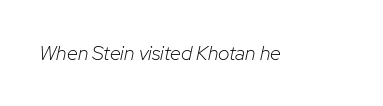
{"italic": "yes", "lean": "right", "slant_degrees": 12, "bold": "no", "underline": "no", "letter_spacing": "normal", "letter_spacing_em": 0.0, "glyph_px": 20}
